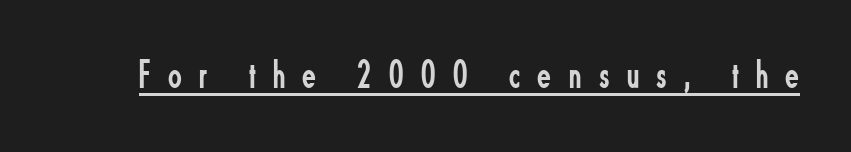
The image shows 40 px regular-weight, condensed sans-serif type, upright; set unusually wide letter spacing (+0.44 em), underlined; low stroke contrast and a small x-height.
